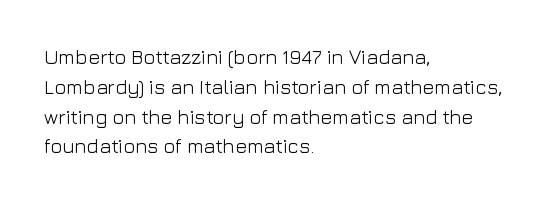
Q: Is the text bold? A: No.
Q: Is the text italic (slanted)? A: No, it is upright.
Q: Is the text underlined? A: No.
Q: How is the paragraph aligned? A: Left-aligned.
Q: Is the spacing between letters normal or unusually wide? A: Normal.
Q: Is the spacing between lines tight, normal or loose? A: Normal.
